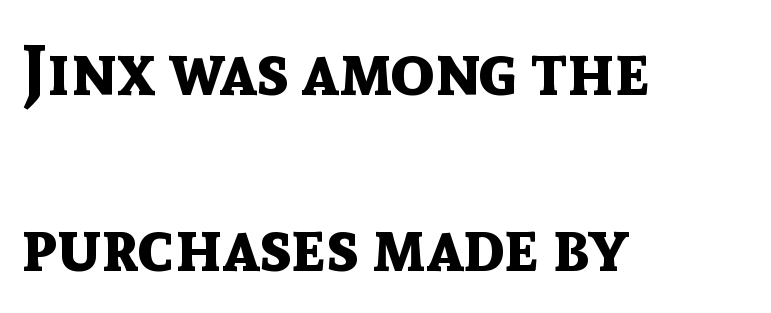
The space directly below the letters is spotless. Each letter keeps its own natural width here, so spacing adapts to shape. When letters stand straight like this, we call the style roman or upright. Letter spacing: default.
